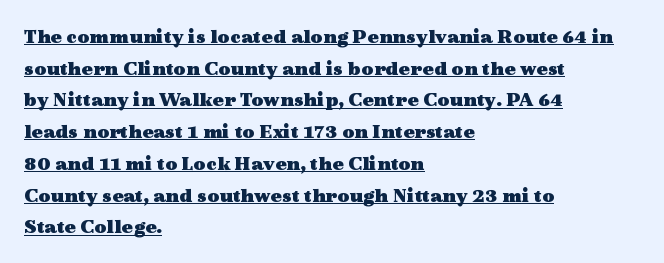
Every letter is thick-stroked: bold, no question. A typesetter would call this zero additional tracking. The lettering is marked with a stroke running underneath it. These lines stack with their left ends in a neat column. It's the straight-up-and-down kind of type.
